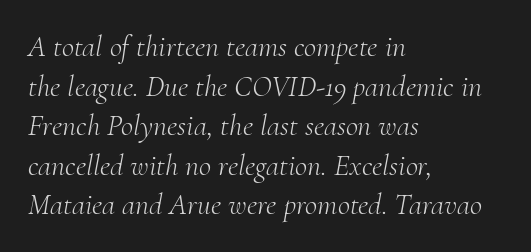
{"serif": "yes", "italic": "yes", "lean": "right", "slant_degrees": 10, "bold": "no", "weight": "light", "width": "normal", "stroke_contrast": "medium", "x_height": "small", "monospaced": "no", "underline": "no", "align": "left", "line_spacing": "normal", "line_spacing_ratio": 1.32, "letter_spacing": "normal", "letter_spacing_em": 0.0, "glyph_px": 30}
